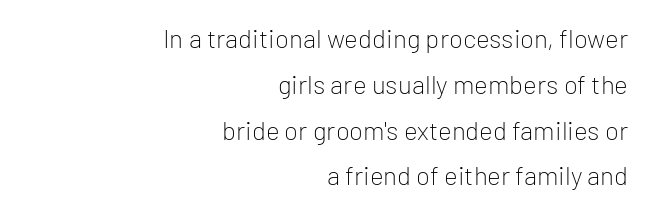
Q: Is the text bold? A: No.
Q: Is the text italic (slanted)? A: No, it is upright.
Q: Is the text underlined? A: No.
Q: How is the paragraph aligned? A: Right-aligned.
Q: Is the spacing between letters normal or unusually wide? A: Normal.
